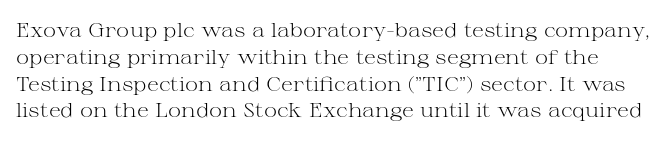
The image shows 20 px text type, upright; set normal line spacing (1.34x), normal letter spacing, not underlined.
